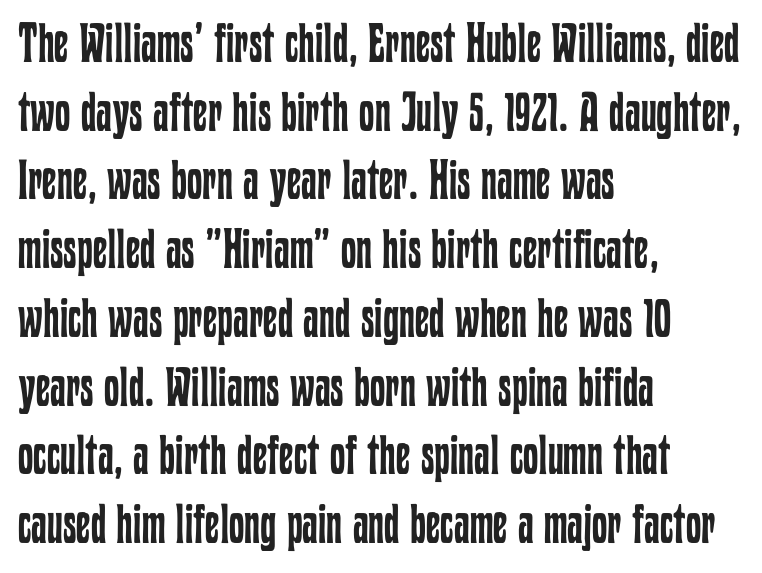
Q: Is the text bold? A: No.
Q: Is the text italic (slanted)? A: No, it is upright.
Q: Is the text underlined? A: No.
Q: How is the paragraph aligned? A: Left-aligned.
Q: Is the spacing between letters normal or unusually wide? A: Normal.
Q: Is the spacing between lines tight, normal or loose? A: Normal.
Q: Width (condensed, normal, or wide)? A: Condensed.
Q: Stroke contrast? A: Low.
Q: x-height? A: Medium.
Q: Monospaced? A: No.
